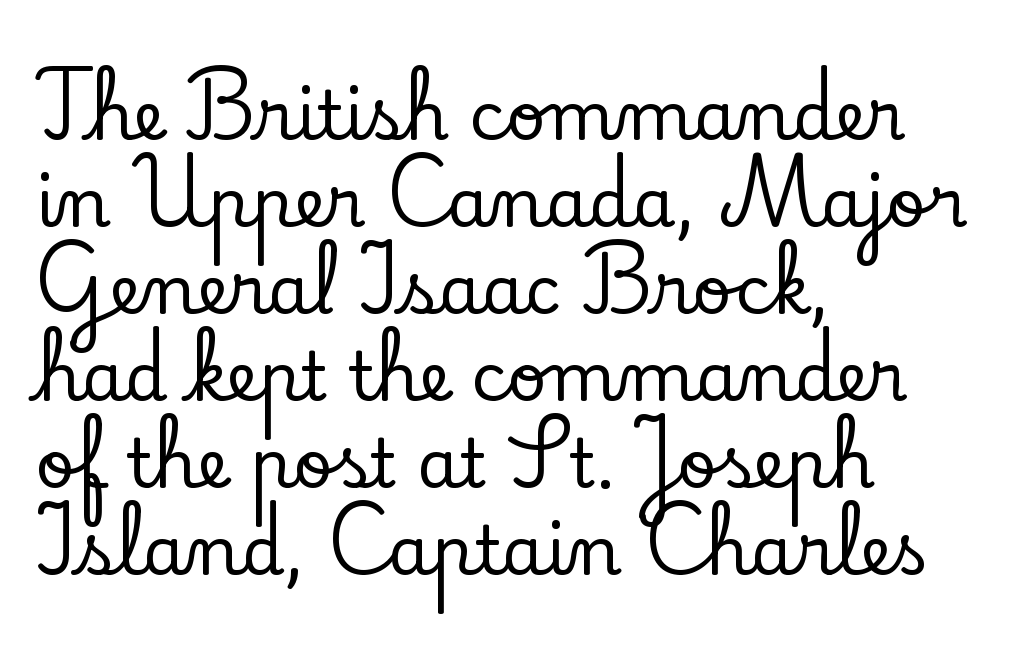
Q: Is the text italic (slanted)? A: No, it is upright.
Q: Is the typeface a serif or a sans-serif typeface? A: Serif.
Q: Is the text underlined? A: No.
Q: How is the paragraph aligned? A: Left-aligned.
Q: Is the spacing between letters normal or unusually wide? A: Normal.
Q: Is the spacing between lines tight, normal or loose? A: Normal.
Q: Width (condensed, normal, or wide)? A: Normal.
Q: Stroke contrast? A: Low.
Q: x-height? A: Small.
Q: Monospaced? A: No.
